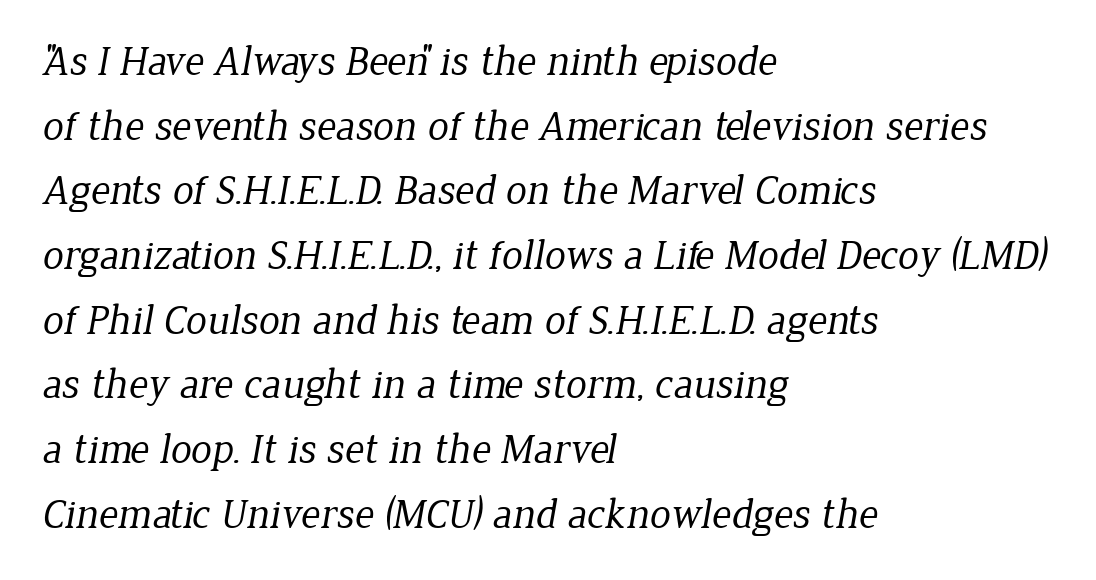
The gaps between neighbouring characters are ordinary and unremarkable. You could not count columns in this text — the font is proportionally spaced. The cut favours lightness, reaching ordinary text weight at its darkest. These lines stack with their left ends in a neat column. How would I describe the line gaps? Plain and ordinary.
